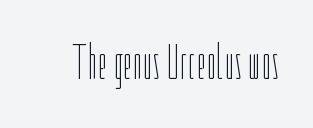
The image shows 50 px thin, condensed type, upright; set normal letter spacing, not underlined; low stroke contrast and a medium x-height.
